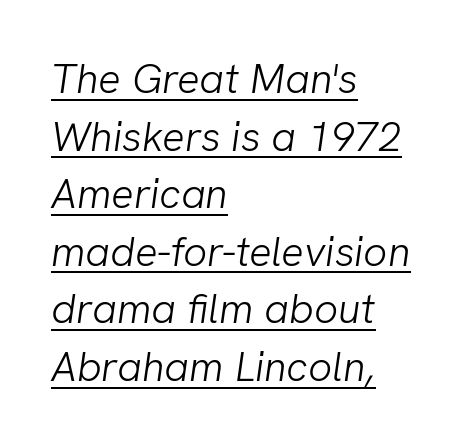
Q: Is the text bold? A: No.
Q: Is the typeface a serif or a sans-serif typeface? A: Sans-serif.
Q: Is the text underlined? A: Yes.
Q: How is the paragraph aligned? A: Left-aligned.
Q: Is the spacing between letters normal or unusually wide? A: Normal.
Q: Is the spacing between lines tight, normal or loose? A: Normal.
Q: Width (condensed, normal, or wide)? A: Normal.
Q: Stroke contrast? A: Low.
Q: x-height? A: Medium.
Q: Monospaced? A: No.
